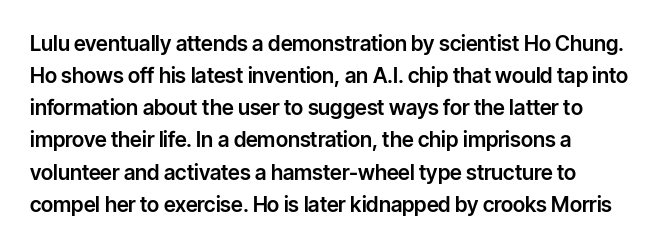
Q: Is the text italic (slanted)? A: No, it is upright.
Q: Is the text underlined? A: No.
Q: How is the paragraph aligned? A: Left-aligned.
Q: Is the spacing between letters normal or unusually wide? A: Normal.
Q: Is the spacing between lines tight, normal or loose? A: Normal.
